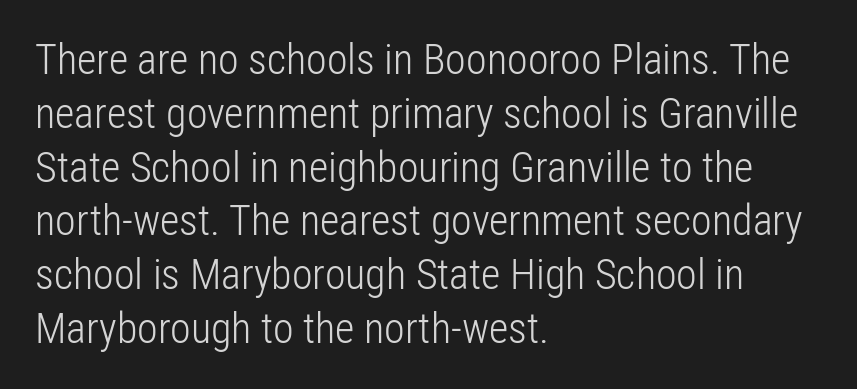
The image shows 42 px light, condensed sans-serif type, upright; set left-aligned, normal line spacing (1.28x), normal letter spacing, not underlined; low stroke contrast and a medium x-height.
